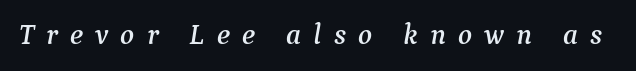
Q: Is the text italic (slanted)? A: Yes, it leans right by about 9 degrees.
Q: Is the typeface a serif or a sans-serif typeface? A: Serif.
Q: Is the text underlined? A: No.
Q: Is the spacing between letters normal or unusually wide? A: Unusually wide.
Q: Width (condensed, normal, or wide)? A: Normal.
Q: Stroke contrast? A: Medium.
Q: x-height? A: Medium.
Q: Monospaced? A: No.
